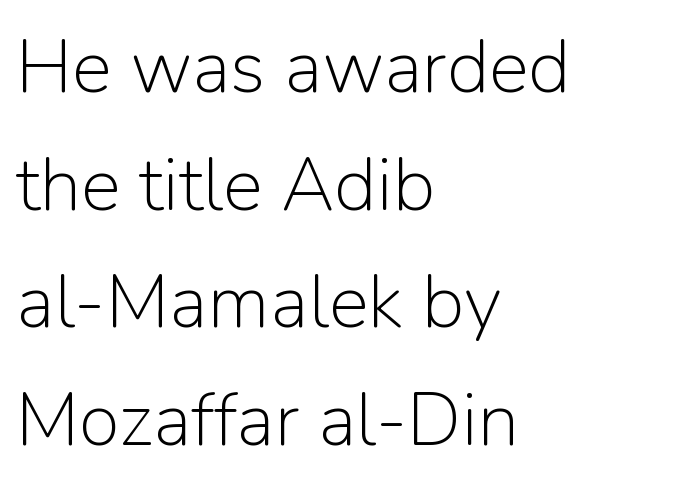
Q: Is the text bold? A: No.
Q: Is the text italic (slanted)? A: No, it is upright.
Q: Is the typeface a serif or a sans-serif typeface? A: Sans-serif.
Q: Is the text underlined? A: No.
Q: How is the paragraph aligned? A: Left-aligned.
Q: Is the spacing between letters normal or unusually wide? A: Normal.
Q: Is the spacing between lines tight, normal or loose? A: Normal.
Q: Width (condensed, normal, or wide)? A: Normal.
Q: Stroke contrast? A: Low.
Q: x-height? A: Medium.
Q: Monospaced? A: No.
